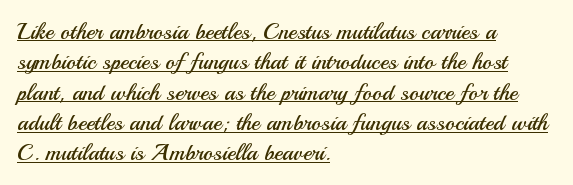
The image shows 23 px text type; set left-aligned, normal line spacing (1.32x), normal letter spacing, underlined.
